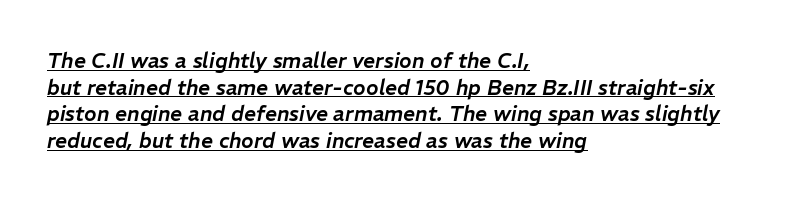
The rendering anchors every line to the left-hand side. The letters sit at their default tracking, neither squeezed nor spread. In designer terms, the underline attribute is active on this setting. Rows of type keep a routine distance in the vertical direction. The lettering tilts uniformly, giving the passage an italic look.
